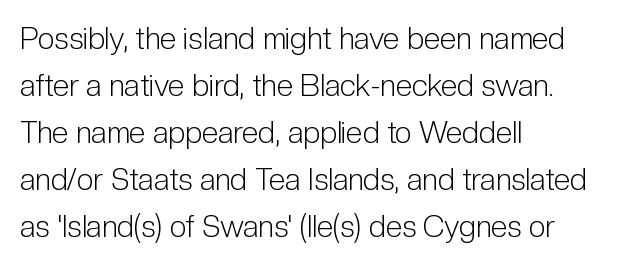
The image shows 30 px light, condensed sans-serif type, upright; set left-aligned, normal line spacing (1.57x), normal letter spacing, not underlined; low stroke contrast and a medium x-height.
